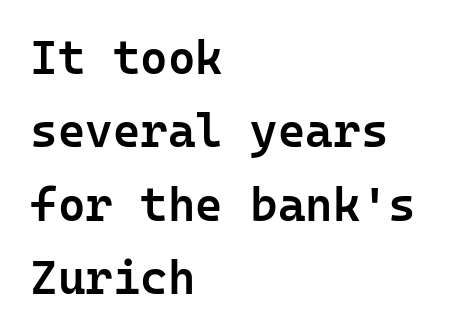
{"serif": "no", "italic": "no", "bold": "semi", "weight": "semibold", "width": "normal", "stroke_contrast": "low", "x_height": "medium", "monospaced": "yes", "underline": "no", "align": "left", "line_spacing": "normal", "line_spacing_ratio": 1.56, "letter_spacing": "normal", "letter_spacing_em": 0.0, "glyph_px": 47}
